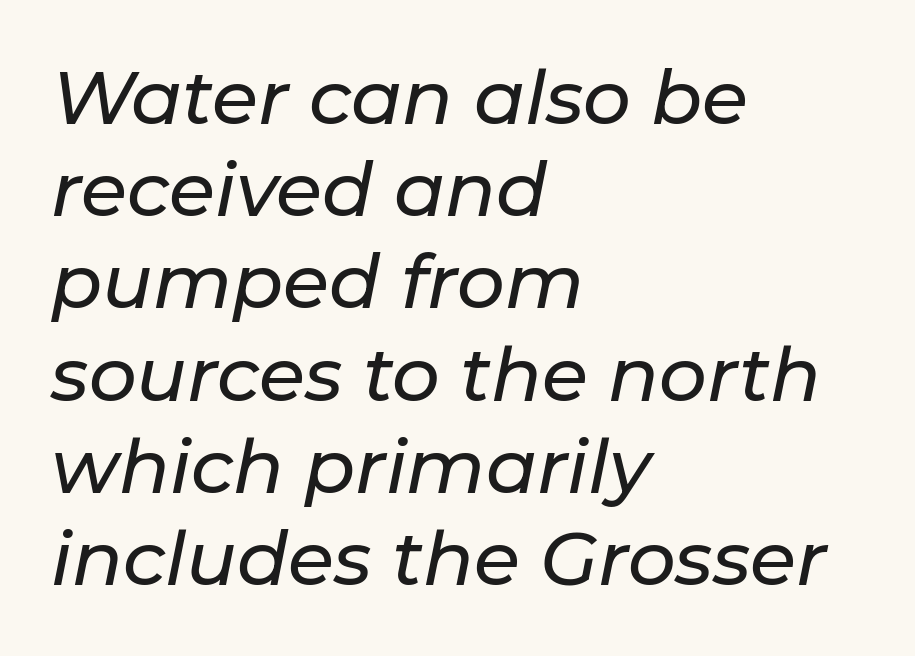
The image shows 75 px text type, italic (leaning right); set left-aligned, line spacing 1.23x, normal letter spacing, not underlined; low stroke contrast and a medium x-height.
